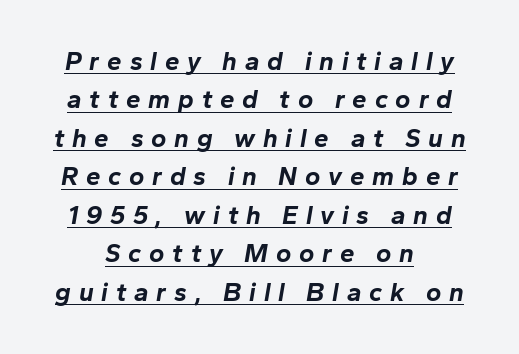
{"italic": "yes", "lean": "right", "slant_degrees": 10, "bold": "yes", "underline": "yes", "line_spacing": "normal", "line_spacing_ratio": 1.48, "letter_spacing": "wide", "letter_spacing_em": 0.3, "glyph_px": 26}
